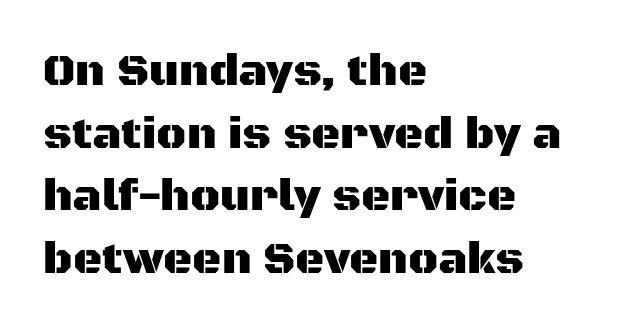
Every row of glyphs begins at an identical x-position on the left. Interline gaps are of average width in this sample. Short note: letters normally spaced. The lettering holds an erect, upright posture throughout. I'd call this a sans setting — the letters go barefoot. The space directly below the letters is spotless.
